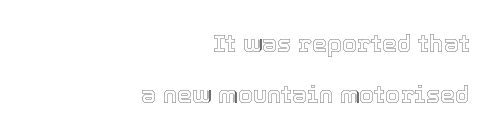
Q: Is the text italic (slanted)? A: No, it is upright.
Q: Is the text underlined? A: No.
Q: How is the paragraph aligned? A: Right-aligned.
Q: Is the spacing between letters normal or unusually wide? A: Normal.
Q: Is the spacing between lines tight, normal or loose? A: Loose.
